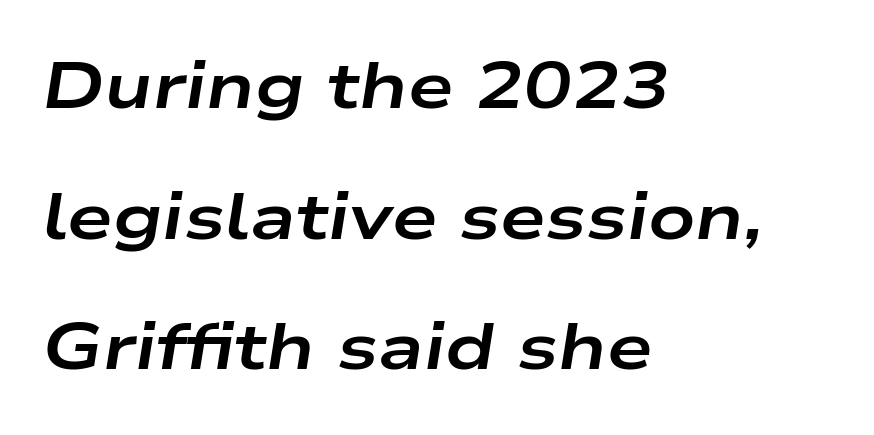
Q: Is the text bold? A: Yes.
Q: Is the text italic (slanted)? A: Yes, it leans right by about 9 degrees.
Q: Is the text underlined? A: No.
Q: How is the paragraph aligned? A: Left-aligned.
Q: Is the spacing between letters normal or unusually wide? A: Normal.
Q: Is the spacing between lines tight, normal or loose? A: Loose.
Q: Width (condensed, normal, or wide)? A: Wide.
Q: Stroke contrast? A: Low.
Q: x-height? A: Medium.
Q: Monospaced? A: No.
